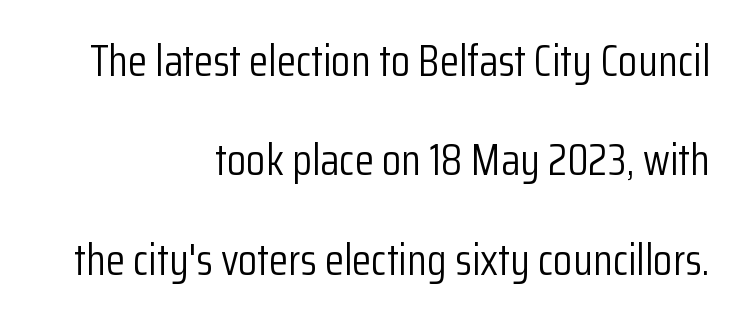
The lettering holds an erect, upright posture throughout. Classification — sans serif. Is this a fixed-width face? No — the glyphs have proportional, varying widths. Stems here are at most as thick as an everyday book face. The strip under each line holds only bare page.
